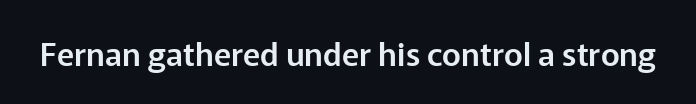
The image shows 32 px sans-serif type, upright; set normal letter spacing, not underlined; low stroke contrast and a medium x-height.
